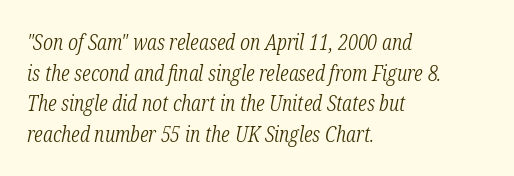
Q: Is the text bold? A: No.
Q: Is the text italic (slanted)? A: Yes, it leans right by about 12 degrees.
Q: Is the text underlined? A: No.
Q: How is the paragraph aligned? A: Left-aligned.
Q: Is the spacing between letters normal or unusually wide? A: Normal.
Q: Is the spacing between lines tight, normal or loose? A: Normal.
